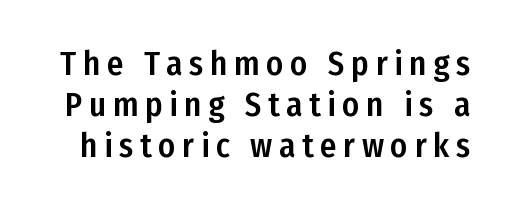
The image shows 33 px condensed sans-serif type, upright; set normal line spacing (1.25x), unusually wide letter spacing (+0.2 em), not underlined; low stroke contrast and a medium x-height.
